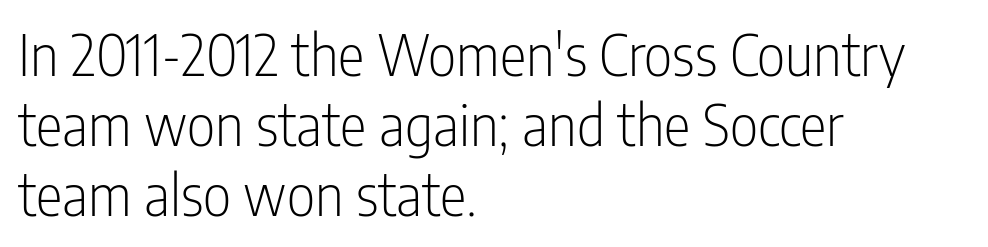
{"serif": "no", "italic": "no", "bold": "no", "weight": "light", "width": "condensed", "stroke_contrast": "low", "x_height": "medium", "monospaced": "no", "underline": "no", "align": "left", "line_spacing": "normal", "line_spacing_ratio": 1.25, "letter_spacing": "normal", "letter_spacing_em": 0.0, "glyph_px": 56}
